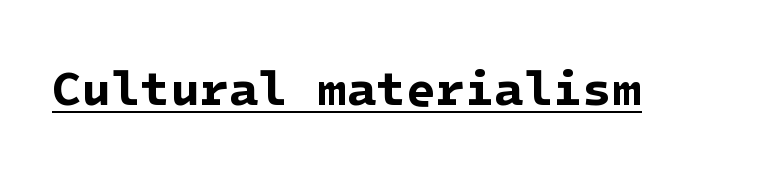
{"serif": "no", "bold": "yes", "weight": "bold", "width": "normal", "stroke_contrast": "low", "x_height": "medium", "underline": "yes", "letter_spacing": "normal", "letter_spacing_em": 0.0, "glyph_px": 48}
